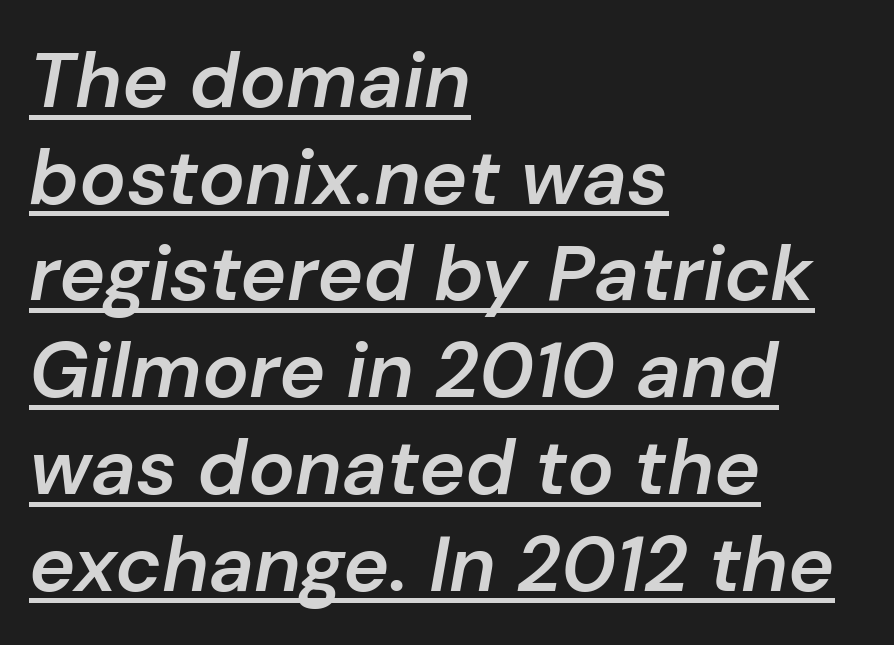
A bit beefed up — I'd call it semibold rather than bold. Proportional: the letters do not fall into vertical columns. Every character sits at an angle, as italics do. Honestly, the letter spacing is just normal — you wouldn't notice it. A continuous stroke trails under the words, as in a hyperlink.
